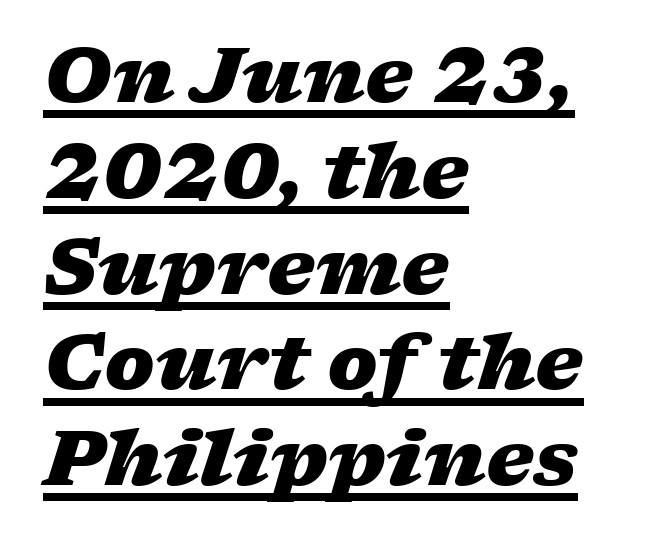
Q: Is the text bold? A: Yes.
Q: Is the text italic (slanted)? A: Yes, it leans right by about 17 degrees.
Q: Is the text underlined? A: Yes.
Q: How is the paragraph aligned? A: Left-aligned.
Q: Is the spacing between letters normal or unusually wide? A: Normal.
Q: Is the spacing between lines tight, normal or loose? A: Normal.
Q: Width (condensed, normal, or wide)? A: Wide.
Q: Stroke contrast? A: Low.
Q: x-height? A: Medium.
Q: Monospaced? A: No.
